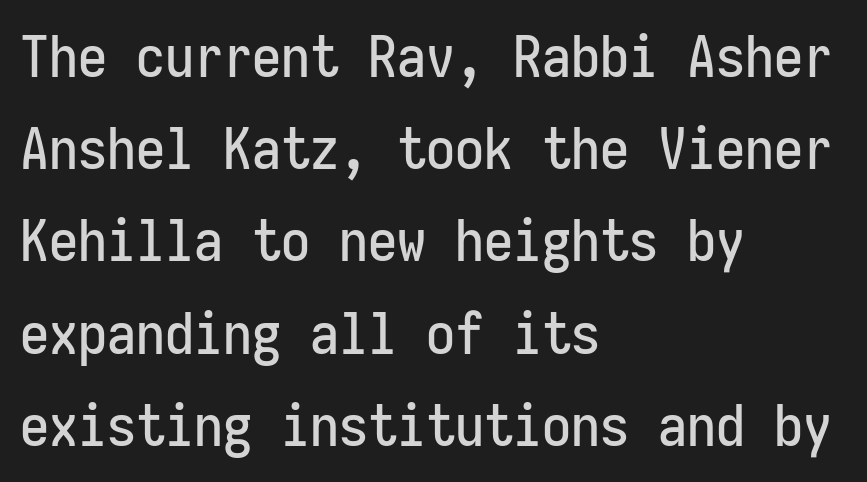
Q: Is the text italic (slanted)? A: No, it is upright.
Q: Is the typeface a serif or a sans-serif typeface? A: Sans-serif.
Q: Is the text underlined? A: No.
Q: How is the paragraph aligned? A: Left-aligned.
Q: Is the spacing between letters normal or unusually wide? A: Normal.
Q: Is the spacing between lines tight, normal or loose? A: Normal.
Q: Width (condensed, normal, or wide)? A: Condensed.
Q: Stroke contrast? A: Low.
Q: x-height? A: Medium.
Q: Monospaced? A: Yes.
